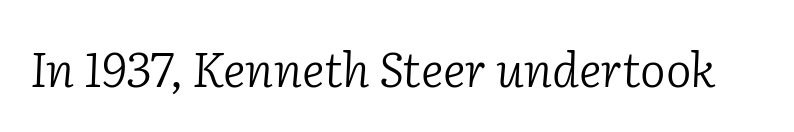
Q: Is the text bold? A: No.
Q: Is the text italic (slanted)? A: Yes, it leans right by about 2 degrees.
Q: Is the typeface a serif or a sans-serif typeface? A: Serif.
Q: Is the text underlined? A: No.
Q: Is the spacing between letters normal or unusually wide? A: Normal.
Q: Width (condensed, normal, or wide)? A: Normal.
Q: Stroke contrast? A: Low.
Q: x-height? A: Medium.
Q: Monospaced? A: No.
